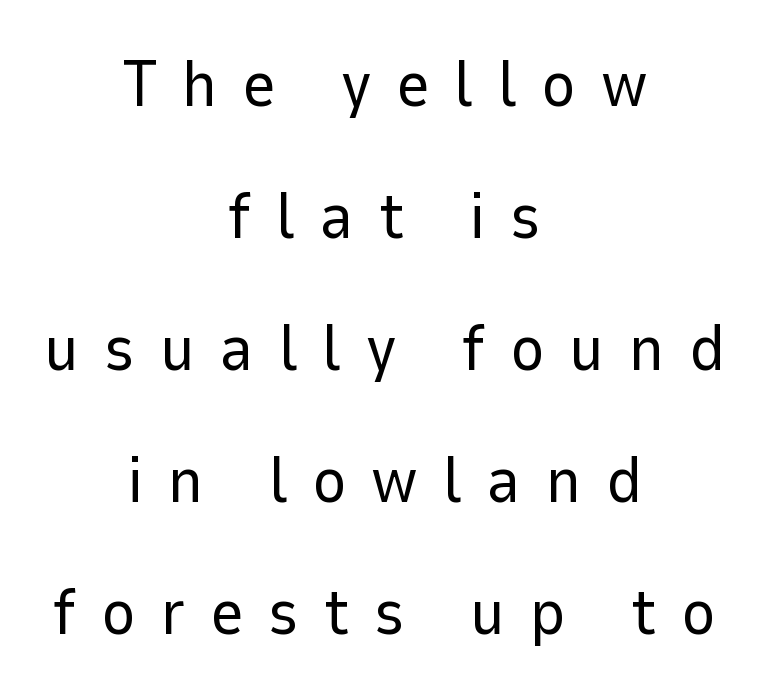
Q: Is the text bold? A: No.
Q: Is the text italic (slanted)? A: No, it is upright.
Q: Is the typeface a serif or a sans-serif typeface? A: Sans-serif.
Q: Is the text underlined? A: No.
Q: How is the paragraph aligned? A: Centered.
Q: Is the spacing between letters normal or unusually wide? A: Unusually wide.
Q: Is the spacing between lines tight, normal or loose? A: Loose.
Q: Width (condensed, normal, or wide)? A: Normal.
Q: Stroke contrast? A: Low.
Q: x-height? A: Medium.
Q: Monospaced? A: No.
